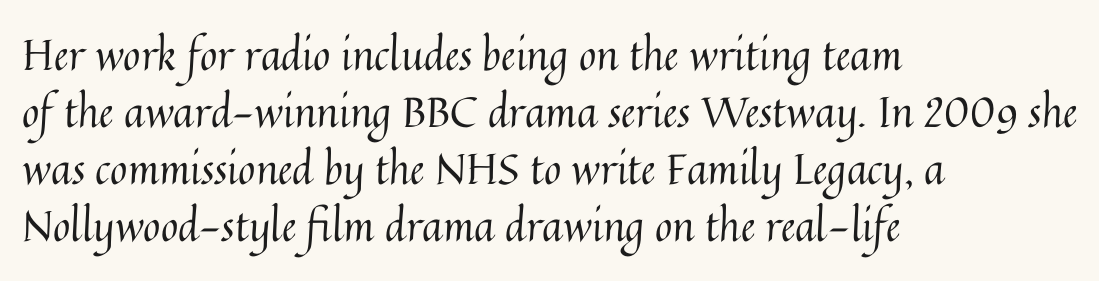
Q: Is the text bold? A: No.
Q: Is the text underlined? A: No.
Q: How is the paragraph aligned? A: Left-aligned.
Q: Is the spacing between letters normal or unusually wide? A: Normal.
Q: Is the spacing between lines tight, normal or loose? A: Normal.
Q: Width (condensed, normal, or wide)? A: Normal.
Q: Stroke contrast? A: Medium.
Q: x-height? A: Medium.
Q: Monospaced? A: No.
